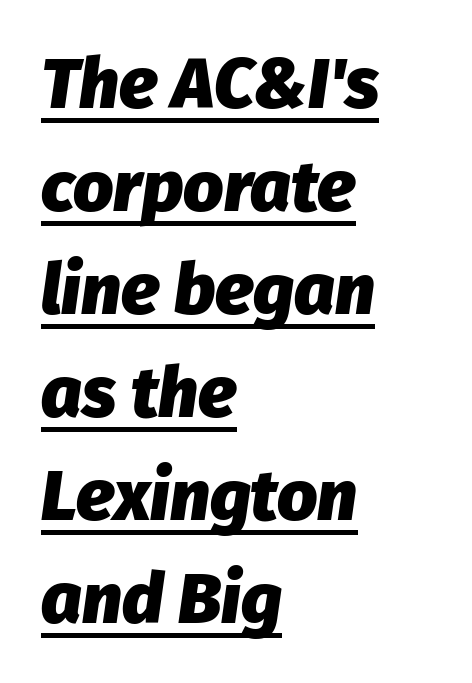
The image shows 71 px heavy type, italic (leaning right); set left-aligned, normal line spacing (1.45x), normal letter spacing, underlined; low stroke contrast and a medium x-height.
